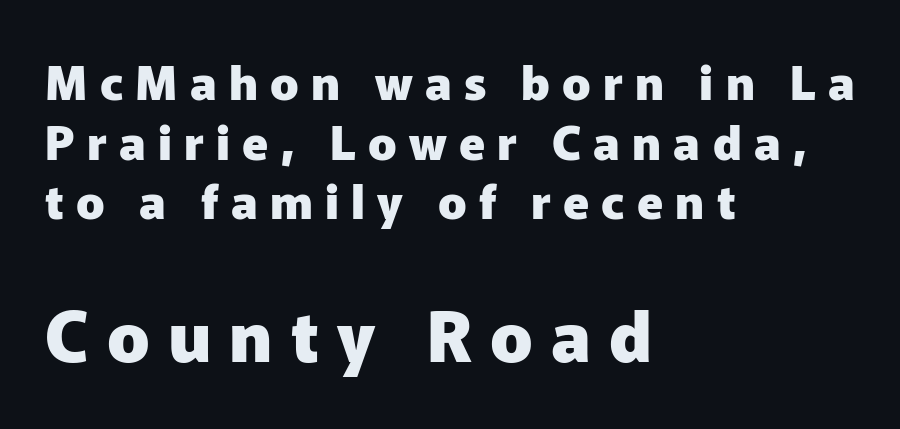
{"serif": "no", "italic": "no", "bold": "yes", "weight": "heavy", "width": "normal", "stroke_contrast": "low", "x_height": "medium", "monospaced": "no", "underline": "no", "align": "left", "line_spacing": "normal", "line_spacing_ratio": 1.27, "letter_spacing": "wide", "letter_spacing_em": 0.26, "larger_block": "second", "size_ratio": 1.49, "glyph_px": 70}
